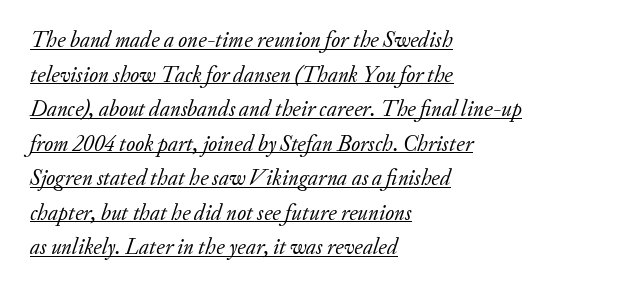
{"italic": "yes", "lean": "right", "slant_degrees": 20, "bold": "no", "underline": "yes", "align": "left", "line_spacing": "normal", "line_spacing_ratio": 1.57, "letter_spacing": "normal", "letter_spacing_em": 0.0, "glyph_px": 22}
